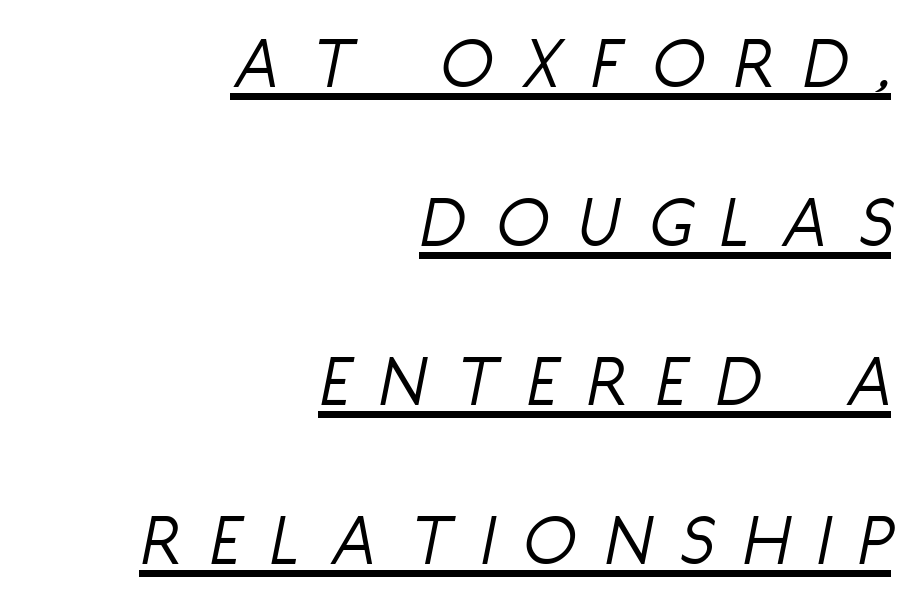
Q: Is the text bold? A: No.
Q: Is the text italic (slanted)? A: Yes, it leans right by about 11 degrees.
Q: Is the text underlined? A: Yes.
Q: How is the paragraph aligned? A: Right-aligned.
Q: Is the spacing between letters normal or unusually wide? A: Unusually wide.
Q: Is the spacing between lines tight, normal or loose? A: Loose.
Q: Width (condensed, normal, or wide)? A: Condensed.
Q: Stroke contrast? A: Low.
Q: x-height? A: Large.
Q: Monospaced? A: No.
